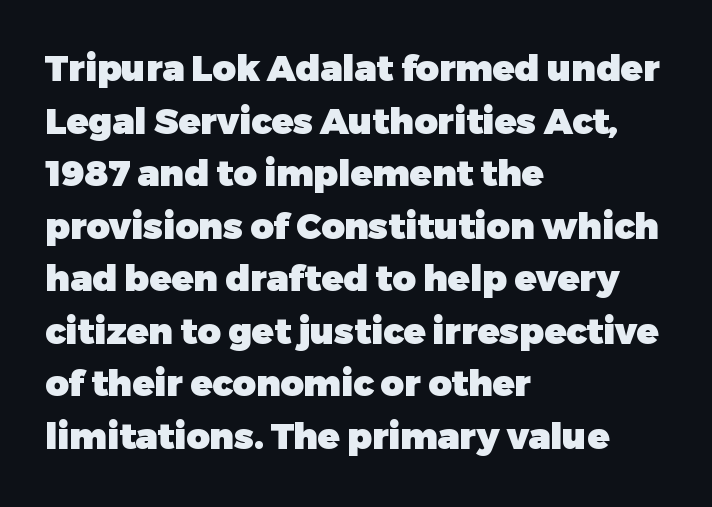
The image shows 36 px heavy sans-serif type, upright; set left-aligned, normal line spacing (1.46x), normal letter spacing, not underlined; low stroke contrast and a medium x-height.
